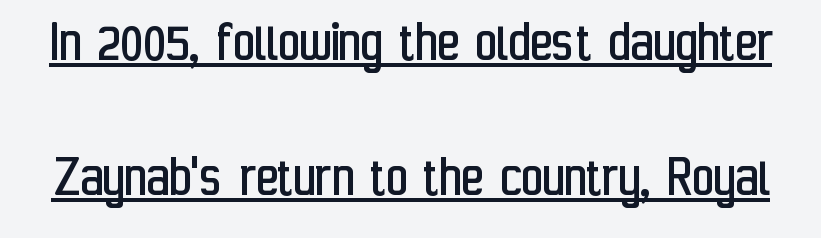
{"serif": "no", "italic": "no", "bold": "no", "weight": "regular", "width": "condensed", "stroke_contrast": "low", "x_height": "medium", "monospaced": "no", "underline": "yes", "line_spacing": "loose", "line_spacing_ratio": 2.25, "letter_spacing": "normal", "letter_spacing_em": 0.0, "glyph_px": 60}
